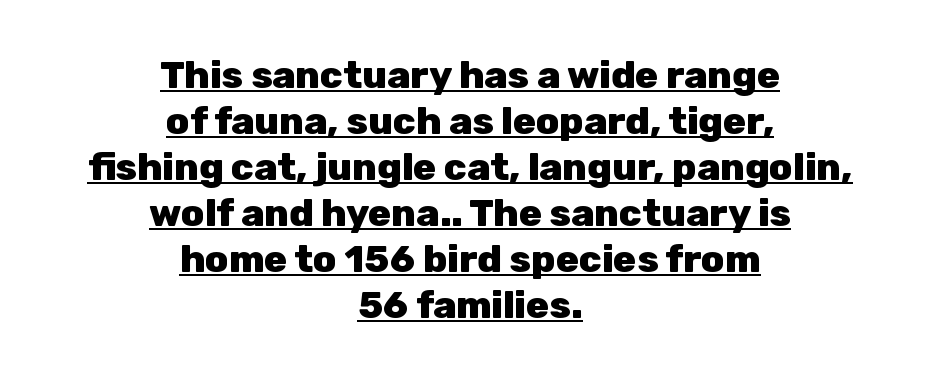
Q: Is the text bold? A: Yes.
Q: Is the text italic (slanted)? A: No, it is upright.
Q: Is the typeface a serif or a sans-serif typeface? A: Sans-serif.
Q: Is the text underlined? A: Yes.
Q: How is the paragraph aligned? A: Centered.
Q: Is the spacing between letters normal or unusually wide? A: Normal.
Q: Width (condensed, normal, or wide)? A: Normal.
Q: Stroke contrast? A: Low.
Q: x-height? A: Medium.
Q: Monospaced? A: No.
